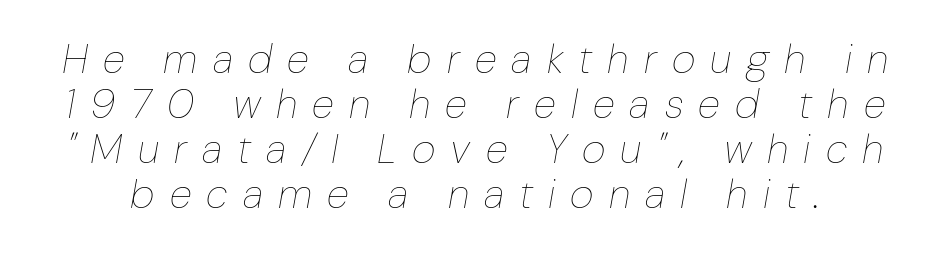
Q: Is the text bold? A: No.
Q: Is the text italic (slanted)? A: Yes, it leans right by about 10 degrees.
Q: Is the text underlined? A: No.
Q: Is the spacing between letters normal or unusually wide? A: Unusually wide.
Q: Is the spacing between lines tight, normal or loose? A: Tight.
Q: Width (condensed, normal, or wide)? A: Normal.
Q: Stroke contrast? A: Low.
Q: x-height? A: Medium.
Q: Monospaced? A: No.
